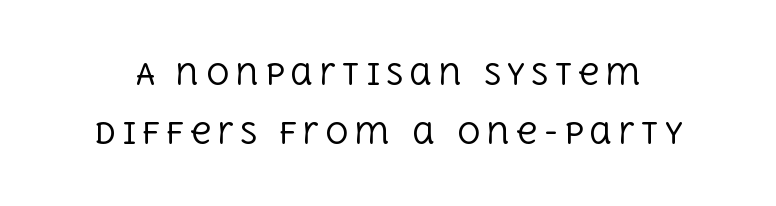
Q: Is the text bold? A: No.
Q: Is the text italic (slanted)? A: No, it is upright.
Q: Is the typeface a serif or a sans-serif typeface? A: Serif.
Q: Is the text underlined? A: No.
Q: Is the spacing between letters normal or unusually wide? A: Unusually wide.
Q: Is the spacing between lines tight, normal or loose? A: Loose.
Q: Width (condensed, normal, or wide)? A: Normal.
Q: x-height? A: Large.
Q: Monospaced? A: No.
